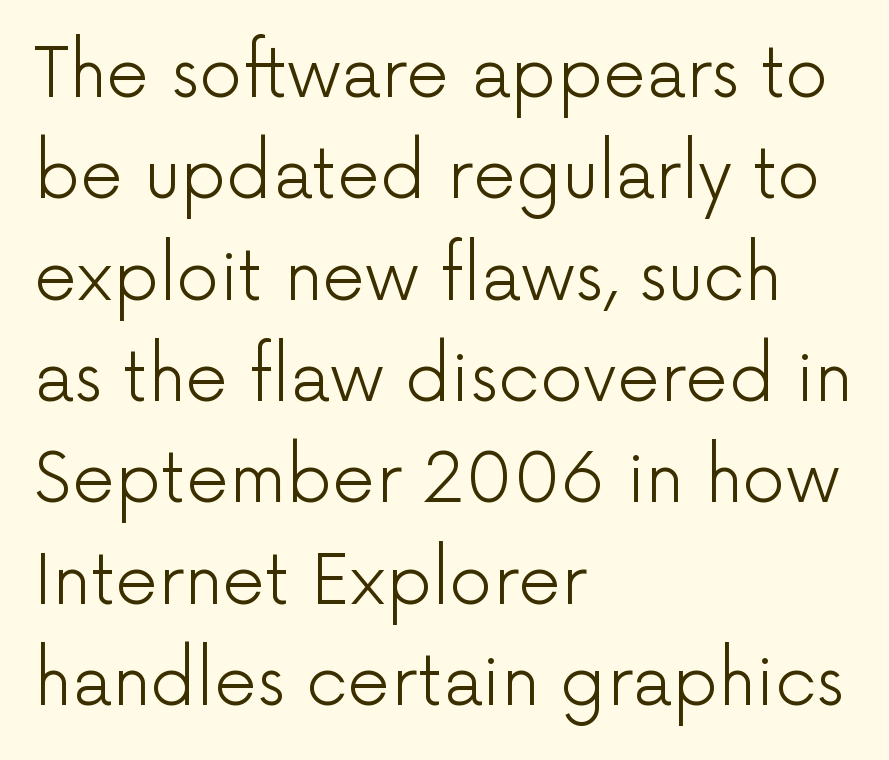
Does the leading feel generous? No, just average. Nope, not italic — everything's standing straight. A typesetter would call this zero additional tracking. The cut favours lightness, reaching ordinary text weight at its darkest.
